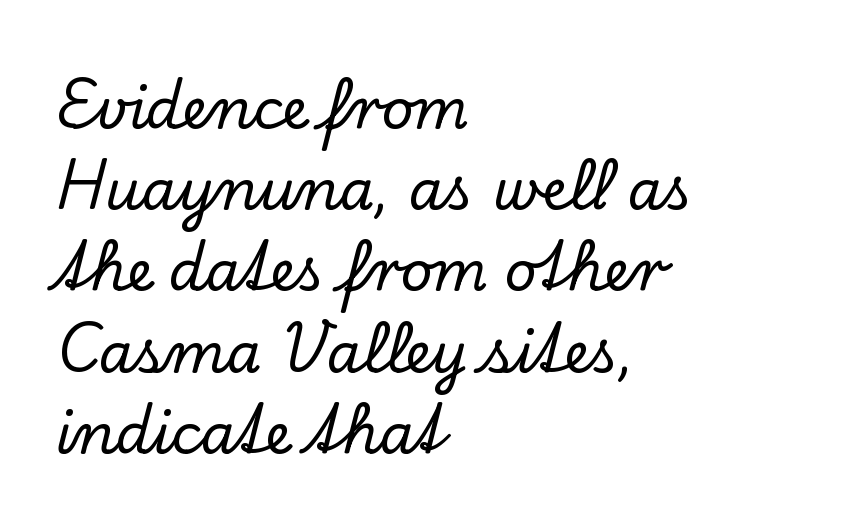
{"serif": "yes", "width": "normal", "stroke_contrast": "low", "x_height": "small", "monospaced": "no", "underline": "no", "align": "left", "line_spacing": "normal", "line_spacing_ratio": 1.45, "letter_spacing": "normal", "letter_spacing_em": 0.0, "glyph_px": 56}
